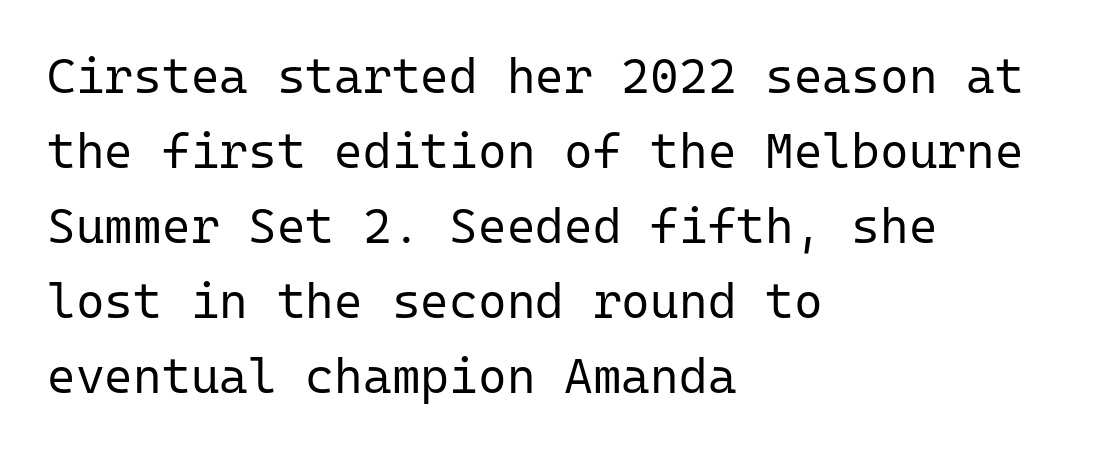
Monospaced: the letters line up in strict vertical columns. Any mark beneath the type? The region is blank. Designer's note — italics off, roman on. These lines keep a tight, regular rhythm from letter to letter. Casual observation: everything's shoved over to the left.
